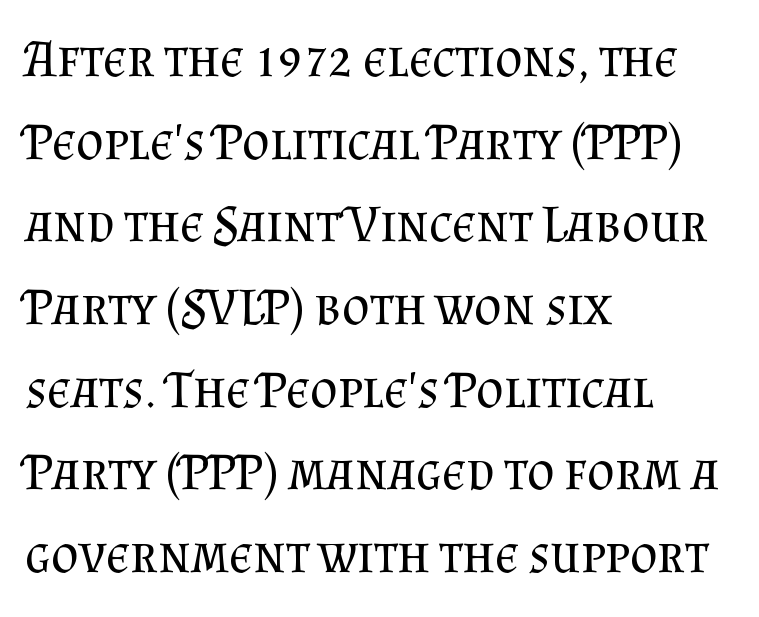
The image shows 53 px regular-weight serif type, upright; set left-aligned, normal line spacing (1.56x), normal letter spacing, not underlined; medium stroke contrast and a small x-height.
